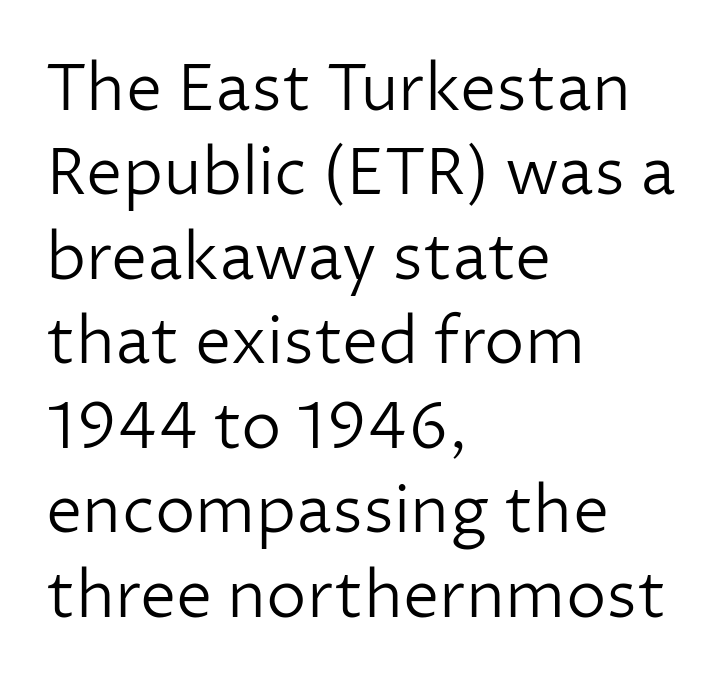
A typesetter would call this leading conventional body-copy spacing. Unbolded letterforms with no extra heft. The face used here is rendered with its standard letterfit. Do the characters align in a grid? No, the font is proportional. Does the type have serifs? No, each stem ends abruptly.
